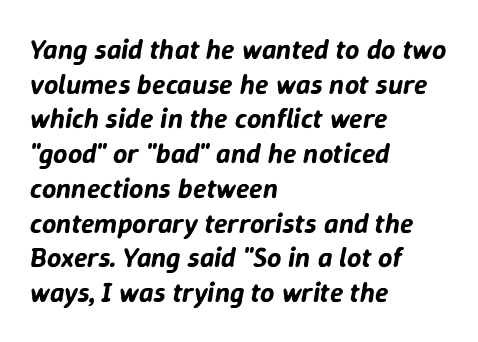
{"italic": "yes", "lean": "right", "slant_degrees": 9, "width": "normal", "stroke_contrast": "low", "x_height": "medium", "monospaced": "no", "underline": "no", "align": "left", "line_spacing_ratio": 1.24, "letter_spacing": "normal", "letter_spacing_em": 0.0, "glyph_px": 28}
